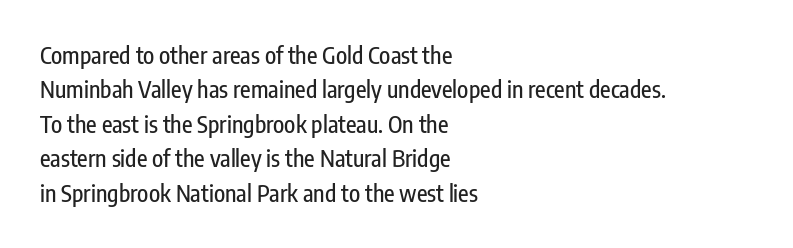
Q: Is the text italic (slanted)? A: No, it is upright.
Q: Is the text underlined? A: No.
Q: How is the paragraph aligned? A: Left-aligned.
Q: Is the spacing between letters normal or unusually wide? A: Normal.
Q: Is the spacing between lines tight, normal or loose? A: Normal.
